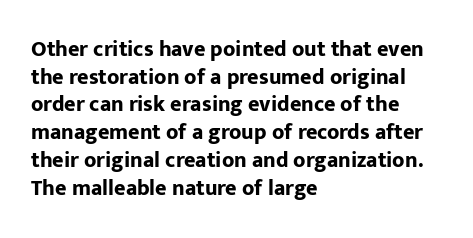
The image shows 22 px bold type, upright; set left-aligned, normal line spacing (1.26x), normal letter spacing, not underlined.
